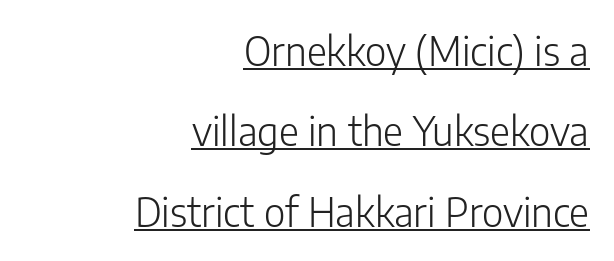
Q: Is the text bold? A: No.
Q: Is the text italic (slanted)? A: No, it is upright.
Q: Is the typeface a serif or a sans-serif typeface? A: Sans-serif.
Q: Is the text underlined? A: Yes.
Q: How is the paragraph aligned? A: Right-aligned.
Q: Is the spacing between letters normal or unusually wide? A: Normal.
Q: Is the spacing between lines tight, normal or loose? A: Loose.
Q: Width (condensed, normal, or wide)? A: Normal.
Q: Stroke contrast? A: Low.
Q: x-height? A: Medium.
Q: Monospaced? A: No.
